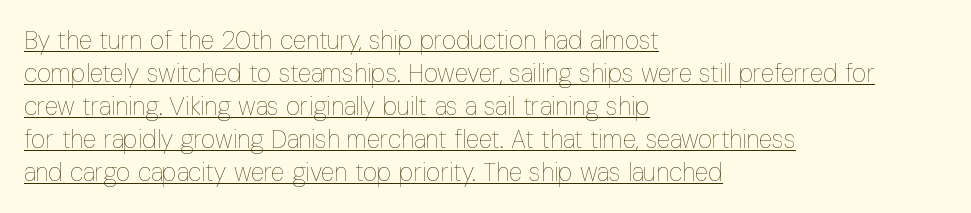
{"italic": "no", "bold": "no", "underline": "yes", "align": "left", "line_spacing": "normal", "line_spacing_ratio": 1.32, "letter_spacing": "normal", "letter_spacing_em": 0.0, "glyph_px": 25}
